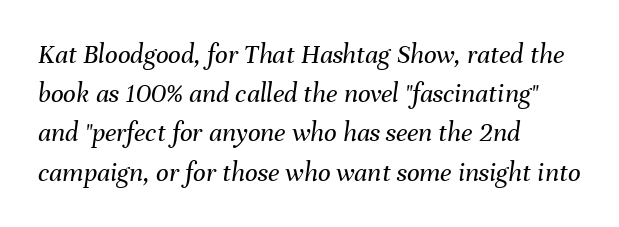
No extra tracking has been applied to these lines. One glance says typical: line gaps are just what's usual. Caption: face not bold, strokes unweighted. Note the varied advance widths — an 'i' is clearly narrower than an 'm'. Slanted lettering throughout. Check under the words: just untouched page.
